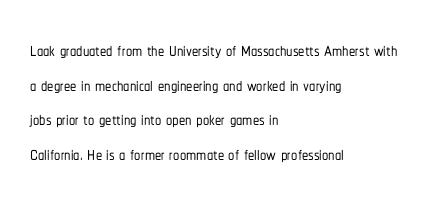
Has an underline been added? It has not. Observe the ordinary spacing: letters are neighbours, not strangers. What's the leading like? Ordinary, nothing unusual. Reading down the block, your eye returns to a fixed left position each line. Every character sits straight up, as roman type does.
